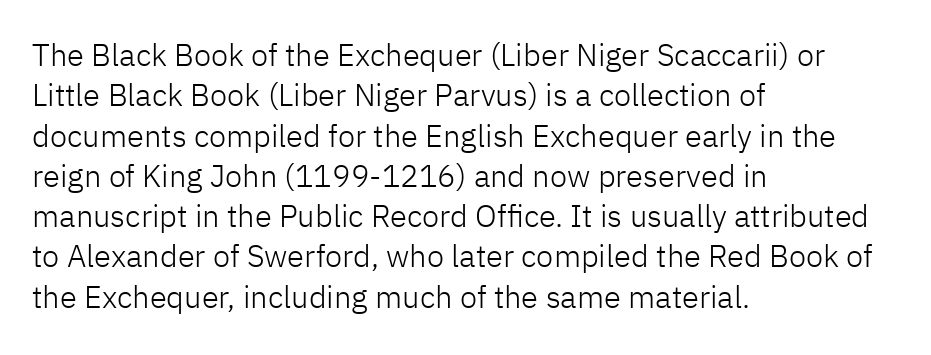
{"serif": "no", "italic": "no", "bold": "no", "weight": "light", "width": "normal", "stroke_contrast": "low", "x_height": "medium", "monospaced": "no", "underline": "no", "align": "left", "line_spacing": "normal", "line_spacing_ratio": 1.3, "letter_spacing": "normal", "letter_spacing_em": 0.0, "glyph_px": 31}
